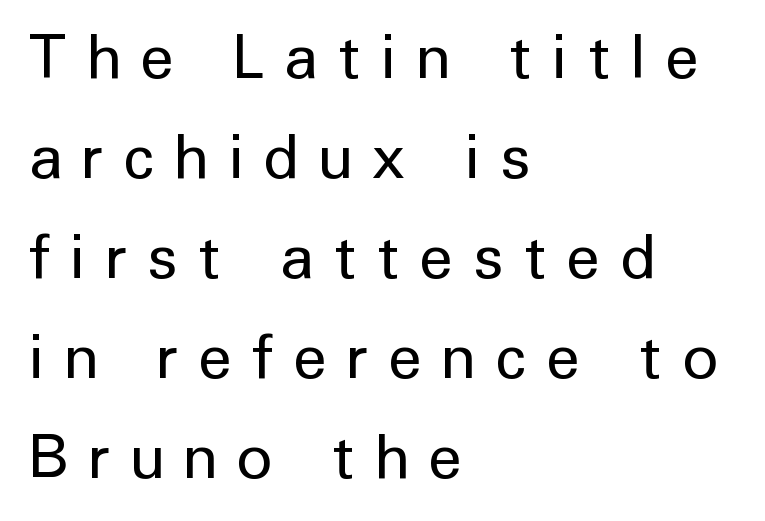
Check under the words: just untouched page. Characters remain perfectly vertical along every line. The cut favours lightness, reaching ordinary text weight at its darkest. Each word looks stretched out because of the extra space between its letters. The face used here is proportionally spaced, like ordinary book or web type. Line spacing here is normal.
